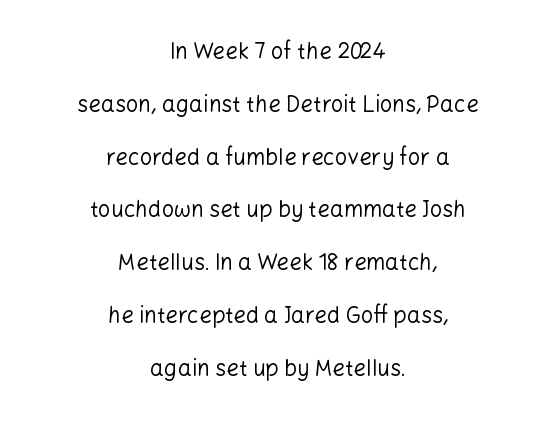
The characters are drawn with everyday or finer stroke widths. Reading down the column, the eye jumps a long way to each next line. The face used here is rendered with its standard letterfit. Characters remain perfectly vertical along every line.
